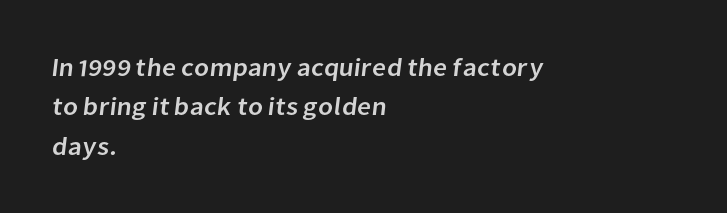
The image shows 25 px text type; set left-aligned, normal line spacing (1.58x), normal letter spacing, not underlined.
